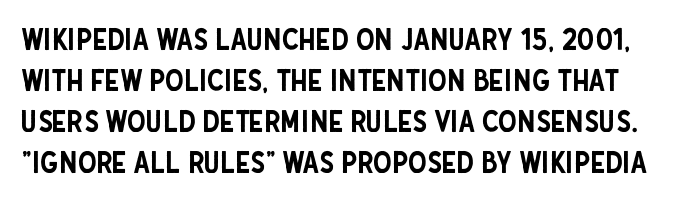
{"serif": "no", "italic": "no", "width": "condensed", "stroke_contrast": "low", "x_height": "large", "monospaced": "no", "underline": "no", "line_spacing": "normal", "line_spacing_ratio": 1.37, "letter_spacing": "normal", "letter_spacing_em": 0.0, "glyph_px": 30}
